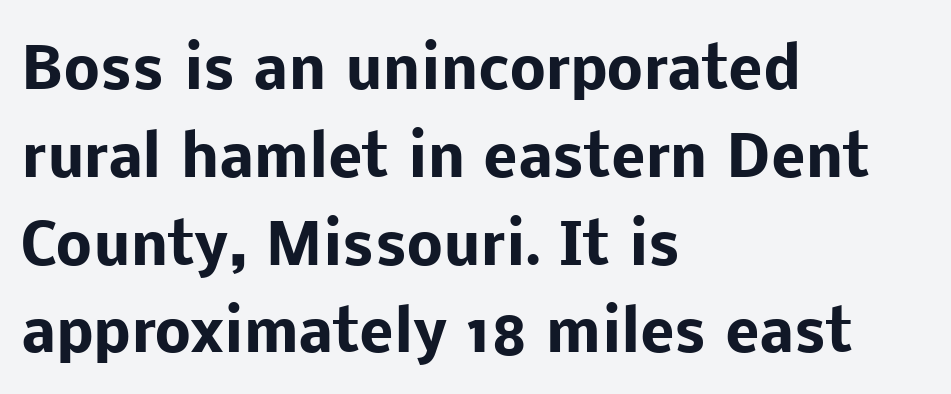
Characters remain perfectly vertical along every line. The type is set solid horizontally, with unmodified tracking. The setting favours the left margin, as ordinary paragraphs usually do. This rendering employs a face without finishing strokes, i.e., a sans-serif. Lines of text with bare space underneath.
